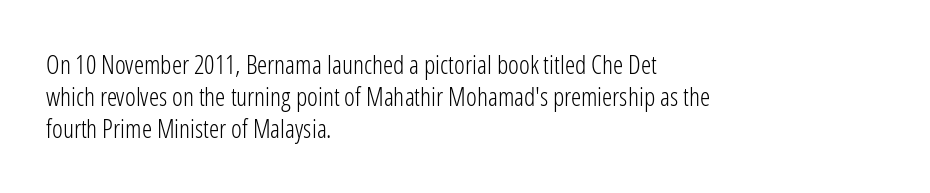
{"italic": "no", "bold": "no", "underline": "no", "align": "left", "line_spacing_ratio": 1.24, "letter_spacing": "normal", "letter_spacing_em": 0.0, "glyph_px": 26}
